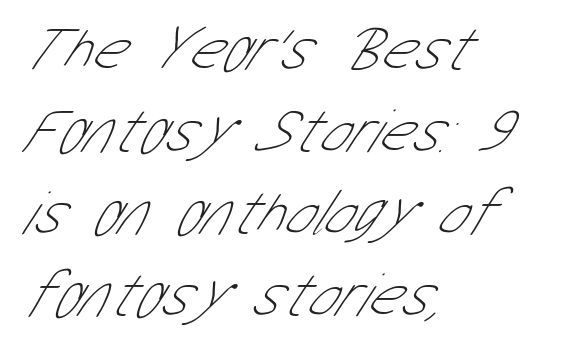
Q: Is the text bold? A: No.
Q: Is the typeface a serif or a sans-serif typeface? A: Sans-serif.
Q: Is the text underlined? A: No.
Q: How is the paragraph aligned? A: Left-aligned.
Q: Is the spacing between letters normal or unusually wide? A: Normal.
Q: Is the spacing between lines tight, normal or loose? A: Normal.
Q: Width (condensed, normal, or wide)? A: Condensed.
Q: Stroke contrast? A: Low.
Q: x-height? A: Medium.
Q: Monospaced? A: No.
